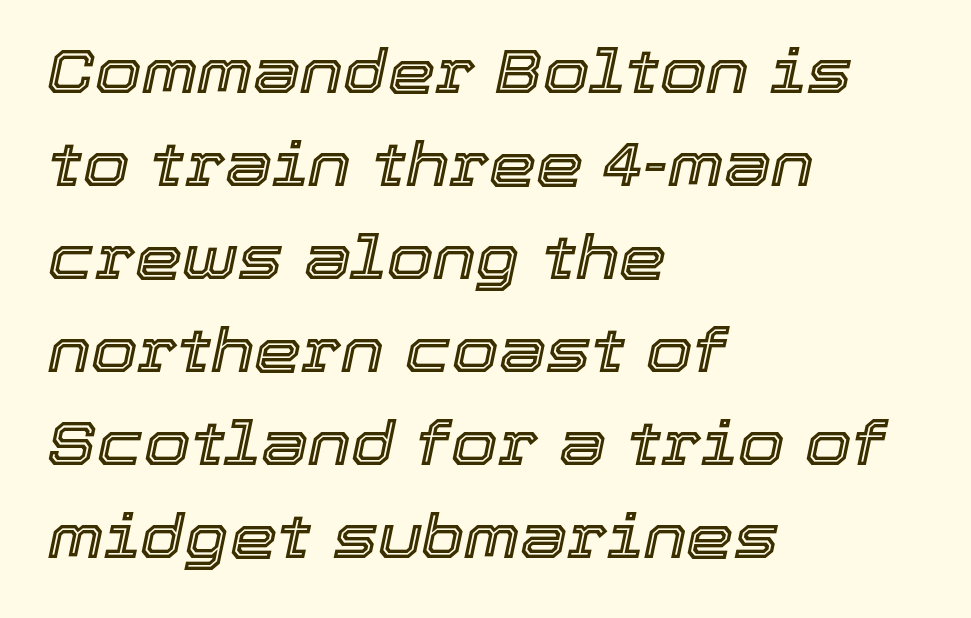
{"italic": "yes", "lean": "right", "slant_degrees": 12, "width": "normal", "x_height": "medium", "monospaced": "no", "underline": "no", "align": "left", "line_spacing": "normal", "line_spacing_ratio": 1.55, "letter_spacing": "normal", "letter_spacing_em": 0.0, "glyph_px": 60}
